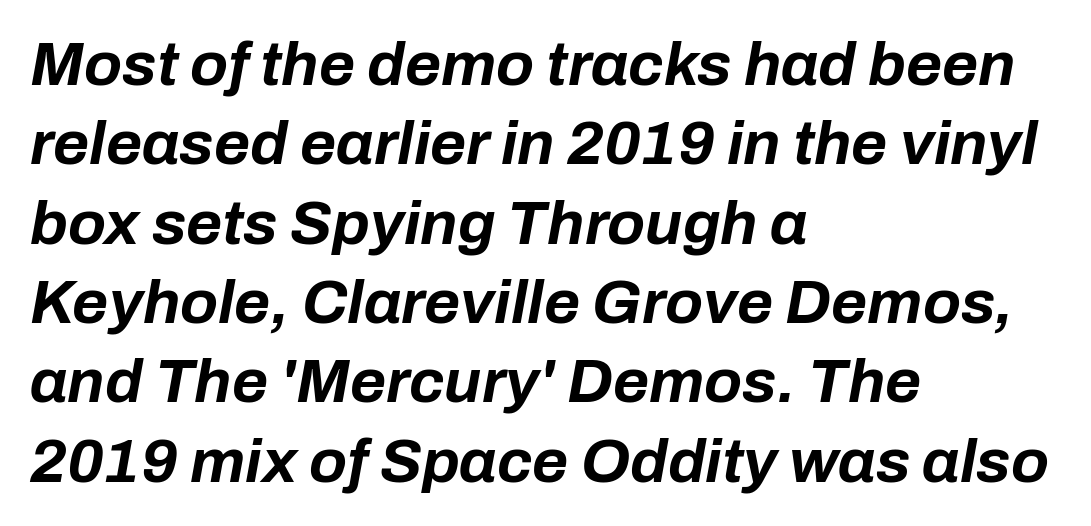
{"italic": "yes", "lean": "right", "slant_degrees": 10, "bold": "yes", "weight": "bold", "width": "normal", "stroke_contrast": "low", "x_height": "medium", "monospaced": "no", "underline": "no", "align": "left", "line_spacing": "normal", "line_spacing_ratio": 1.28, "letter_spacing": "normal", "letter_spacing_em": 0.0, "glyph_px": 62}
